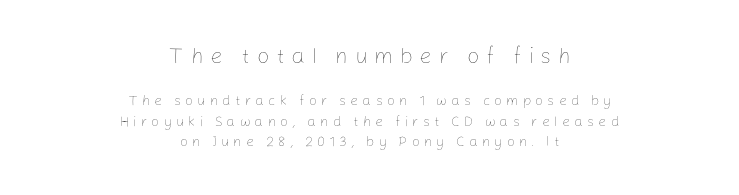
The image shows 22 px text type, upright; set centered, normal line spacing (1.47x), unusually wide letter spacing (+0.3 em), not underlined; the first (top) block is 1.57x larger.
